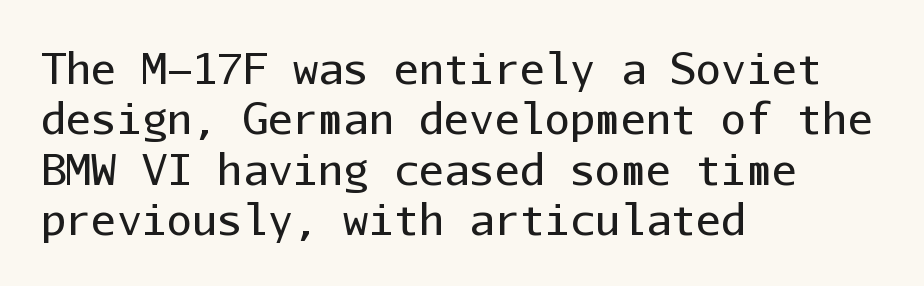
The image shows 42 px regular-weight sans-serif type, upright, monospaced; set left-aligned, line spacing 1.2x, normal letter spacing, not underlined; low stroke contrast and a medium x-height.
